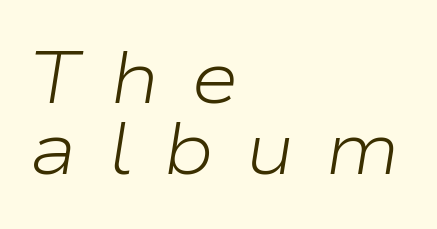
Q: Is the text bold? A: No.
Q: Is the text italic (slanted)? A: Yes, it leans right by about 9 degrees.
Q: Is the text underlined? A: No.
Q: How is the paragraph aligned? A: Left-aligned.
Q: Is the spacing between letters normal or unusually wide? A: Unusually wide.
Q: Is the spacing between lines tight, normal or loose? A: Tight.
Q: Width (condensed, normal, or wide)? A: Wide.
Q: Stroke contrast? A: Low.
Q: x-height? A: Medium.
Q: Monospaced? A: No.
